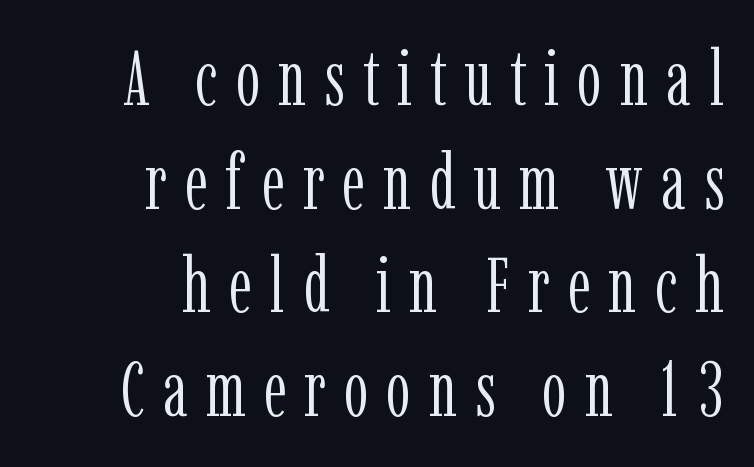
{"serif": "yes", "italic": "no", "bold": "no", "weight": "light", "width": "condensed", "stroke_contrast": "low", "x_height": "medium", "monospaced": "no", "underline": "no", "align": "right", "line_spacing": "normal", "line_spacing_ratio": 1.33, "letter_spacing": "wide", "letter_spacing_em": 0.23, "glyph_px": 78}
